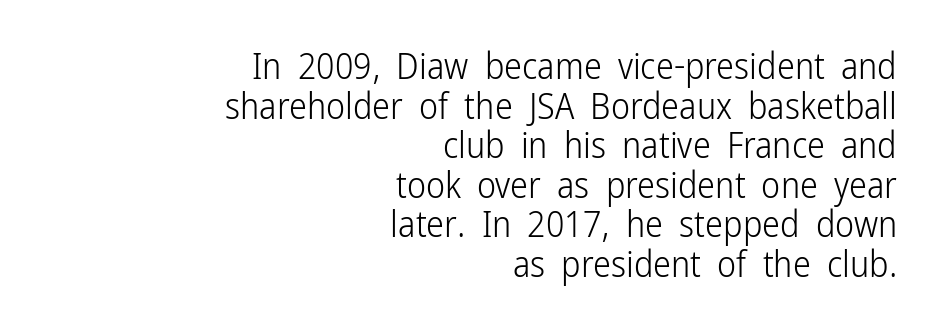
Q: Is the text bold? A: No.
Q: Is the text italic (slanted)? A: No, it is upright.
Q: Is the typeface a serif or a sans-serif typeface? A: Sans-serif.
Q: Is the text underlined? A: No.
Q: How is the paragraph aligned? A: Right-aligned.
Q: Is the spacing between letters normal or unusually wide? A: Normal.
Q: Is the spacing between lines tight, normal or loose? A: Tight.
Q: Width (condensed, normal, or wide)? A: Condensed.
Q: Stroke contrast? A: Low.
Q: x-height? A: Medium.
Q: Monospaced? A: No.
